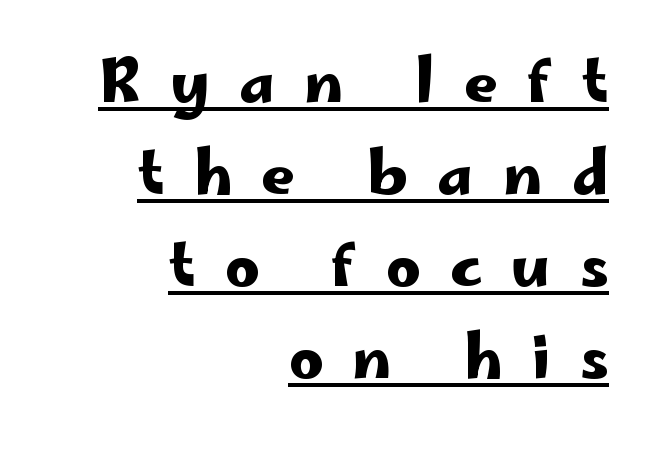
The image shows 59 px wide sans-serif type, upright; set right-aligned, normal line spacing (1.56x), unusually wide letter spacing (+0.5 em), underlined; low stroke contrast and a small x-height.
